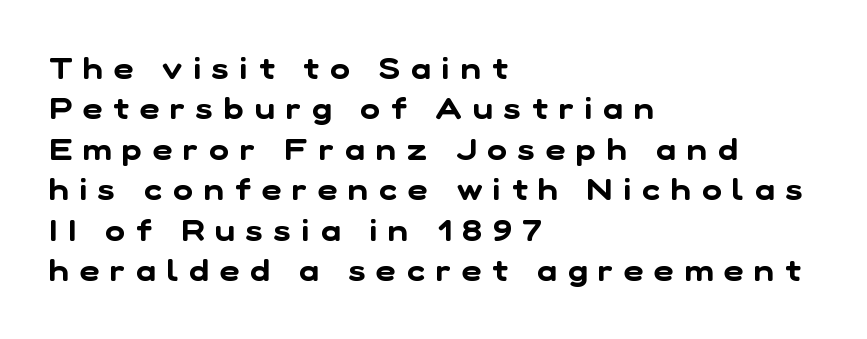
The image shows 30 px sans-serif type; set left-aligned, normal line spacing (1.35x), unusually wide letter spacing (+0.37 em), not underlined; low stroke contrast and a medium x-height.
